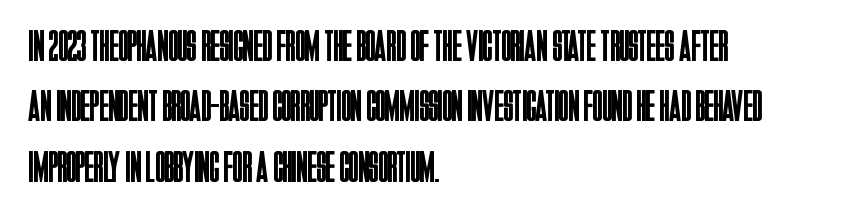
Q: Is the text bold? A: No.
Q: Is the text italic (slanted)? A: No, it is upright.
Q: Is the typeface a serif or a sans-serif typeface? A: Sans-serif.
Q: Is the text underlined? A: No.
Q: How is the paragraph aligned? A: Left-aligned.
Q: Is the spacing between letters normal or unusually wide? A: Normal.
Q: Is the spacing between lines tight, normal or loose? A: Normal.
Q: Width (condensed, normal, or wide)? A: Condensed.
Q: Stroke contrast? A: Low.
Q: x-height? A: Large.
Q: Monospaced? A: No.
